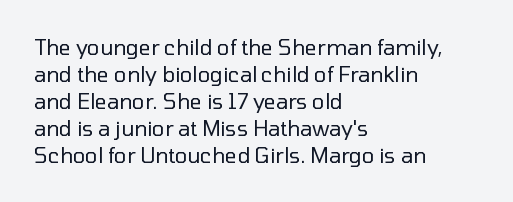
These lines keep a tight, regular rhythm from letter to letter. The rows are spaced the way most documents space them. Nothing heavy about these letters — not bold at all. A roman cut, with each character standing at attention. Check under the words: just untouched page. All the whitespace from short lines collects on the right.
